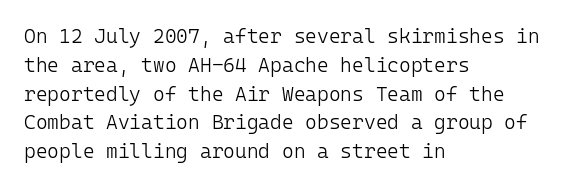
The image shows 20 px text type, upright; set left-aligned, normal line spacing (1.44x), normal letter spacing, not underlined.
